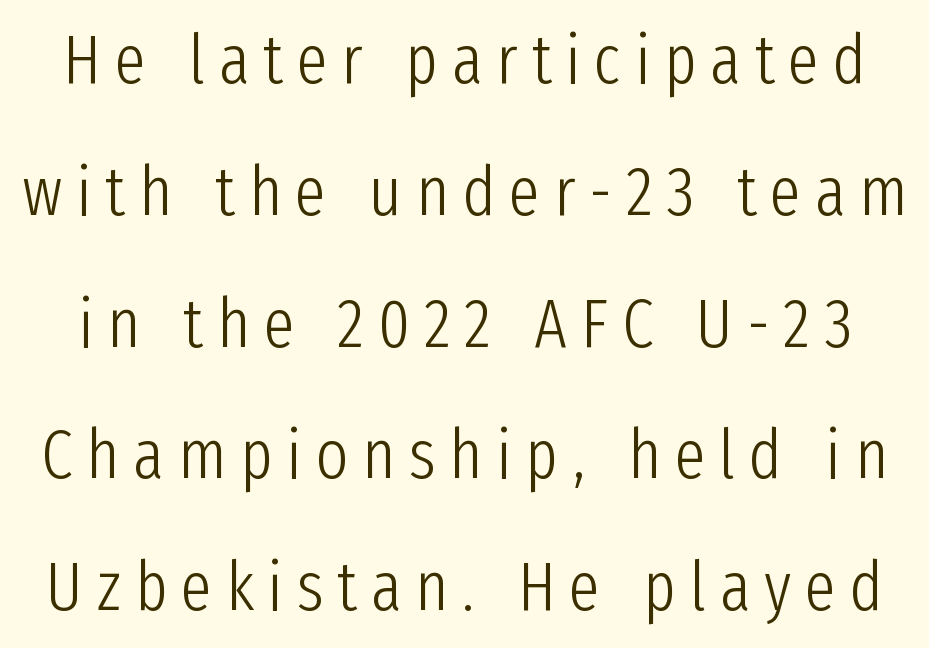
The gaps between neighbouring characters are conspicuously large. Vertical strokes here are truly vertical. Honestly, the rows look like they've been pulled way apart. This is sans-serif lettering, the kind often seen on screens and signage. Only glyphs here, with clear space below each row.
